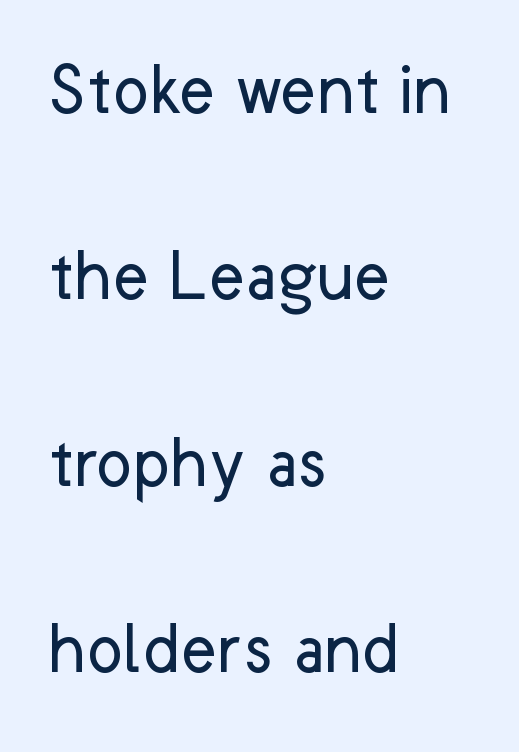
{"serif": "no", "italic": "no", "bold": "no", "weight": "regular", "width": "normal", "stroke_contrast": "low", "x_height": "medium", "monospaced": "no", "underline": "no", "align": "left", "line_spacing": "loose", "line_spacing_ratio": 2.42, "letter_spacing": "normal", "letter_spacing_em": 0.0, "glyph_px": 77}
